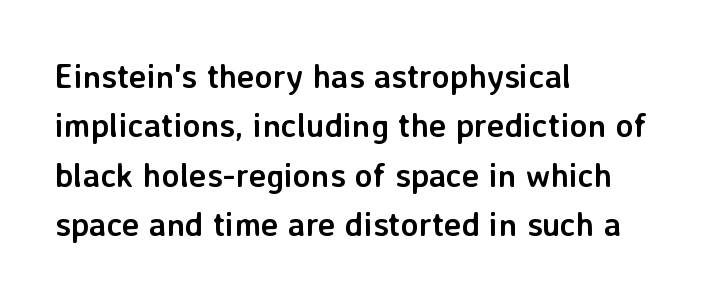
Rows of type keep a routine distance in the vertical direction. This sample uses plain, unmodified letter spacing. In terms of weight, the rendering is a true, heavy bold. These lines are set flush left with a ragged right edge.
